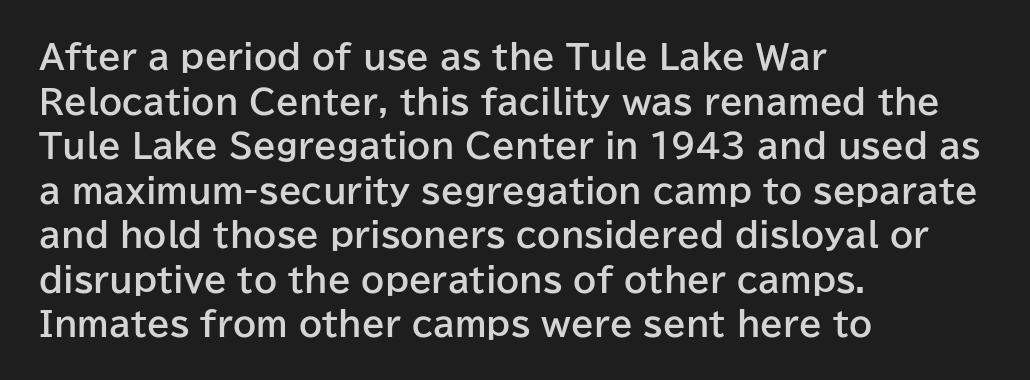
The image shows 33 px bold sans-serif type, upright; set left-aligned, normal line spacing (1.35x), normal letter spacing, not underlined; low stroke contrast and a medium x-height.
